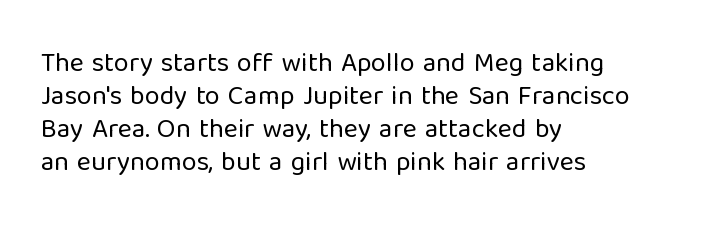
The image shows 27 px text type, upright; set left-aligned, line spacing 1.22x, normal letter spacing, not underlined.
